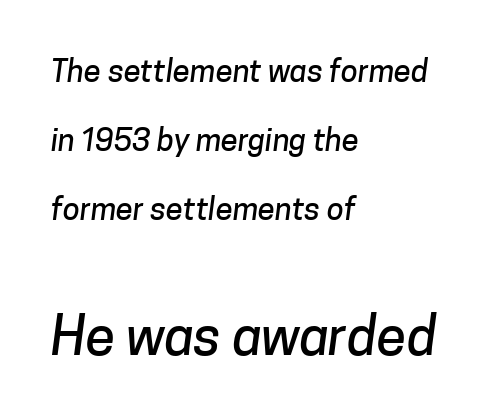
{"serif": "no", "width": "normal", "stroke_contrast": "low", "x_height": "medium", "monospaced": "no", "underline": "no", "align": "left", "line_spacing": "loose", "line_spacing_ratio": 2.22, "letter_spacing": "normal", "letter_spacing_em": 0.0, "larger_block": "second", "size_ratio": 1.74, "glyph_px": 54}
